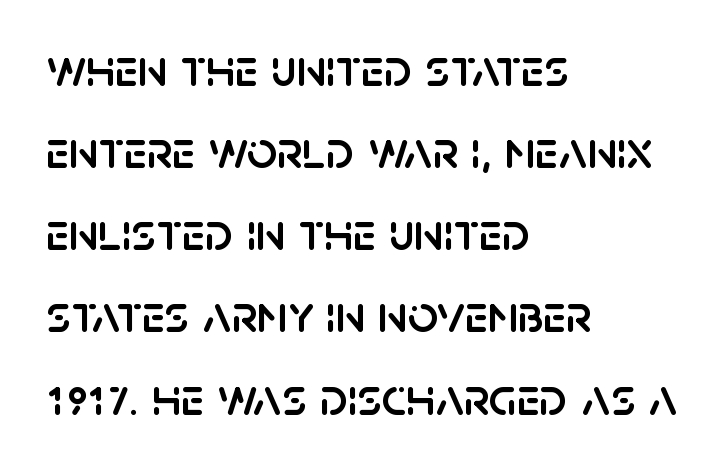
Q: Is the text italic (slanted)? A: No, it is upright.
Q: Is the typeface a serif or a sans-serif typeface? A: Sans-serif.
Q: Is the text underlined? A: No.
Q: How is the paragraph aligned? A: Left-aligned.
Q: Is the spacing between letters normal or unusually wide? A: Normal.
Q: Is the spacing between lines tight, normal or loose? A: Normal.
Q: Width (condensed, normal, or wide)? A: Normal.
Q: Stroke contrast? A: Low.
Q: x-height? A: Large.
Q: Monospaced? A: No.
